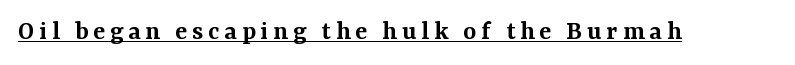
The image shows 28 px semibold serif type, upright; set underlined; medium stroke contrast and a medium x-height.
